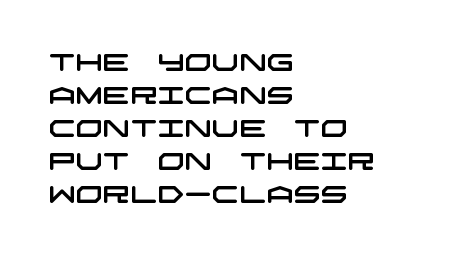
The image shows 24 px text type; set left-aligned, normal line spacing (1.37x), normal letter spacing, not underlined.
